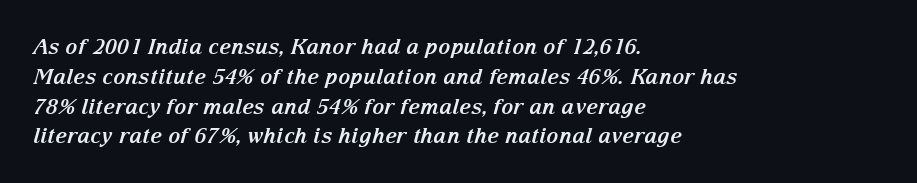
Q: Is the text bold? A: Yes.
Q: Is the text italic (slanted)? A: Yes, it leans right by about 15 degrees.
Q: Is the text underlined? A: No.
Q: How is the paragraph aligned? A: Left-aligned.
Q: Is the spacing between letters normal or unusually wide? A: Normal.
Q: Is the spacing between lines tight, normal or loose? A: Normal.
